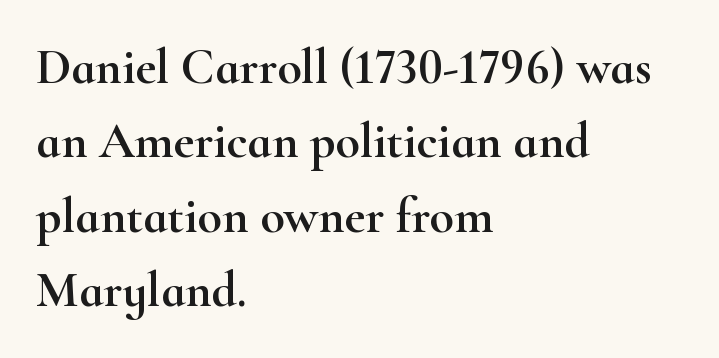
The image shows 50 px wide serif type, upright; set left-aligned, normal line spacing (1.49x), normal letter spacing, not underlined; high stroke contrast and a small x-height.
